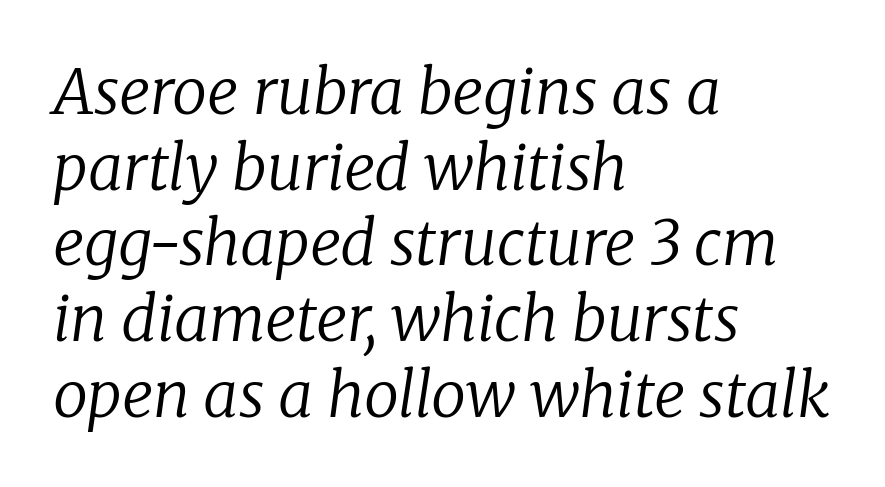
{"serif": "yes", "italic": "yes", "lean": "right", "slant_degrees": 8, "bold": "no", "weight": "regular", "width": "normal", "stroke_contrast": "low", "x_height": "medium", "monospaced": "no", "underline": "no", "align": "left", "line_spacing_ratio": 1.22, "letter_spacing": "normal", "letter_spacing_em": 0.0, "glyph_px": 62}
